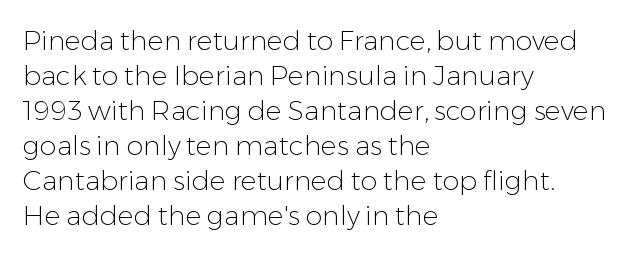
{"italic": "no", "bold": "no", "underline": "no", "align": "left", "line_spacing": "normal", "line_spacing_ratio": 1.3, "letter_spacing": "normal", "letter_spacing_em": 0.0, "glyph_px": 27}
